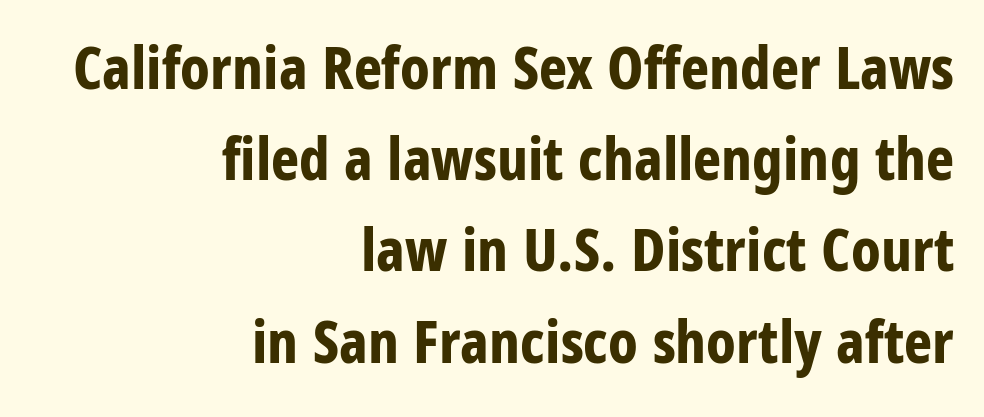
Q: Is the text bold? A: Yes.
Q: Is the text italic (slanted)? A: No, it is upright.
Q: Is the typeface a serif or a sans-serif typeface? A: Sans-serif.
Q: Is the text underlined? A: No.
Q: How is the paragraph aligned? A: Right-aligned.
Q: Is the spacing between letters normal or unusually wide? A: Normal.
Q: Is the spacing between lines tight, normal or loose? A: Normal.
Q: Width (condensed, normal, or wide)? A: Condensed.
Q: Stroke contrast? A: Low.
Q: x-height? A: Large.
Q: Monospaced? A: No.
